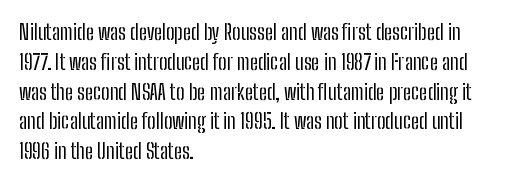
Q: Is the text bold? A: No.
Q: Is the text italic (slanted)? A: No, it is upright.
Q: Is the text underlined? A: No.
Q: How is the paragraph aligned? A: Left-aligned.
Q: Is the spacing between letters normal or unusually wide? A: Normal.
Q: Is the spacing between lines tight, normal or loose? A: Normal.
